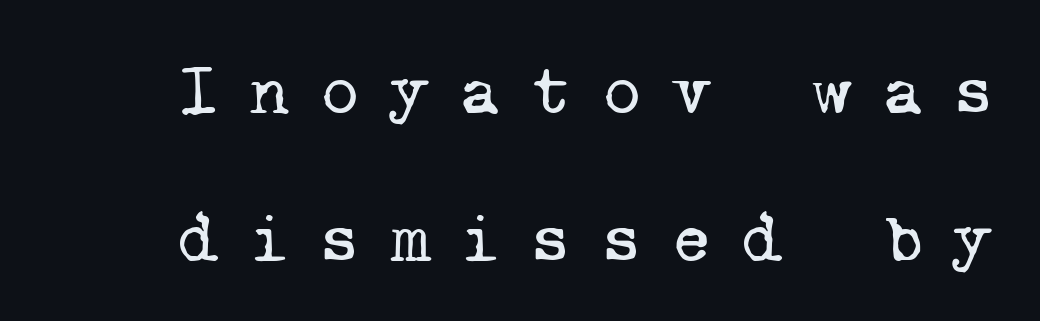
Q: Is the text bold? A: No.
Q: Is the typeface a serif or a sans-serif typeface? A: Serif.
Q: Is the text underlined? A: No.
Q: Is the spacing between letters normal or unusually wide? A: Unusually wide.
Q: Is the spacing between lines tight, normal or loose? A: Loose.
Q: Width (condensed, normal, or wide)? A: Normal.
Q: Stroke contrast? A: Low.
Q: x-height? A: Medium.
Q: Monospaced? A: Yes.
